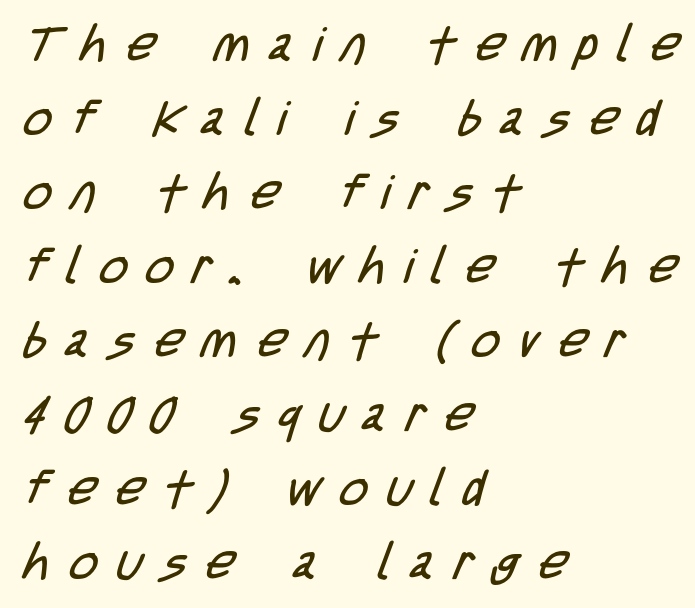
Descenders are the only things crossing below the line. Proportional: the letters do not fall into vertical columns. Heaviness? Minimal to ordinary, like unemphasized prose. You can tell from the bare stems that sans-serif type was used. Leading: standard.
